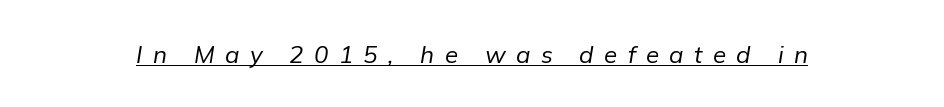
Q: Is the text bold? A: No.
Q: Is the text italic (slanted)? A: Yes, it leans right by about 9 degrees.
Q: Is the text underlined? A: Yes.
Q: Is the spacing between letters normal or unusually wide? A: Unusually wide.
